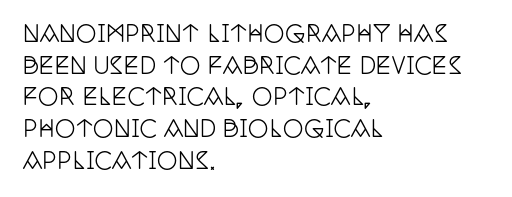
{"italic": "no", "underline": "no", "align": "left", "line_spacing": "normal", "line_spacing_ratio": 1.38, "letter_spacing": "normal", "letter_spacing_em": 0.0, "glyph_px": 23}
